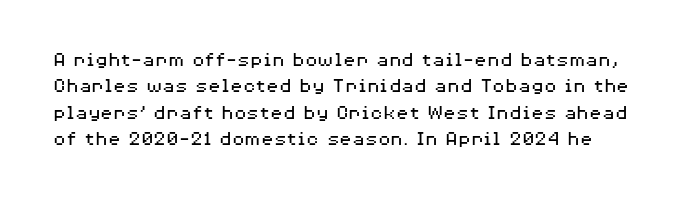
The image shows 21 px text type, upright; set normal line spacing (1.26x), normal letter spacing, not underlined.
